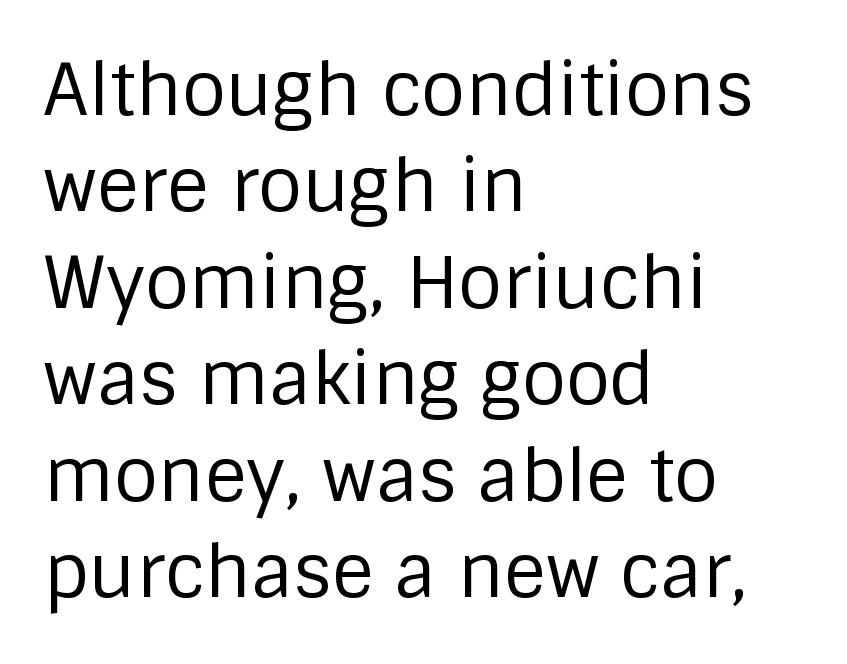
Q: Is the text bold? A: No.
Q: Is the text italic (slanted)? A: No, it is upright.
Q: Is the typeface a serif or a sans-serif typeface? A: Sans-serif.
Q: Is the text underlined? A: No.
Q: How is the paragraph aligned? A: Left-aligned.
Q: Is the spacing between letters normal or unusually wide? A: Normal.
Q: Is the spacing between lines tight, normal or loose? A: Normal.
Q: Width (condensed, normal, or wide)? A: Normal.
Q: Stroke contrast? A: Low.
Q: x-height? A: Large.
Q: Monospaced? A: No.
